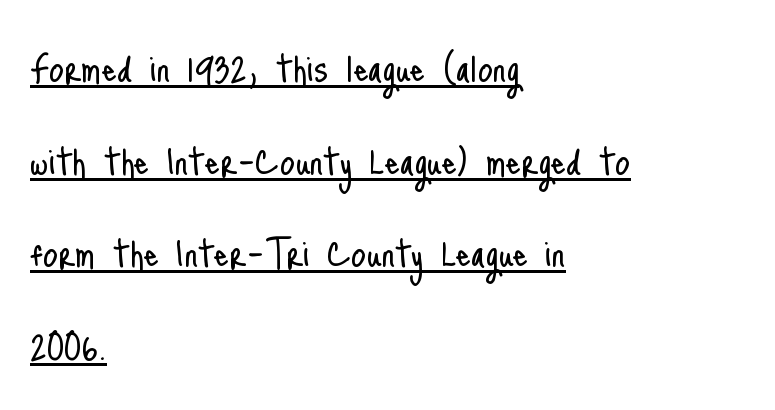
{"serif": "no", "italic": "no", "bold": "no", "weight": "light", "width": "condensed", "stroke_contrast": "low", "x_height": "small", "monospaced": "no", "underline": "yes", "align": "left", "line_spacing": "loose", "line_spacing_ratio": 1.97, "letter_spacing": "normal", "letter_spacing_em": 0.0, "glyph_px": 47}
